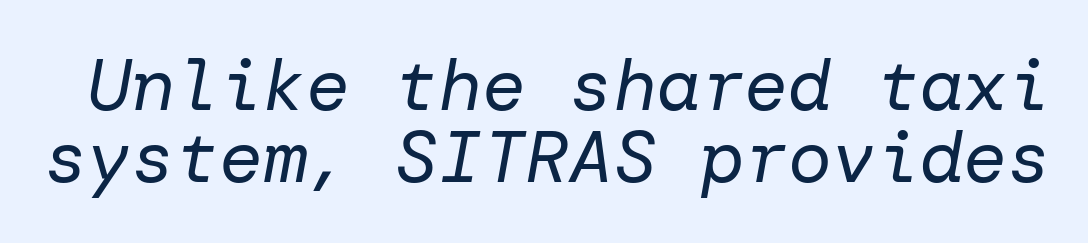
{"italic": "yes", "lean": "right", "slant_degrees": 10, "bold": "no", "weight": "regular", "width": "normal", "stroke_contrast": "low", "x_height": "medium", "underline": "no", "line_spacing": "tight", "line_spacing_ratio": 0.99, "letter_spacing": "normal", "letter_spacing_em": 0.0, "glyph_px": 73}
